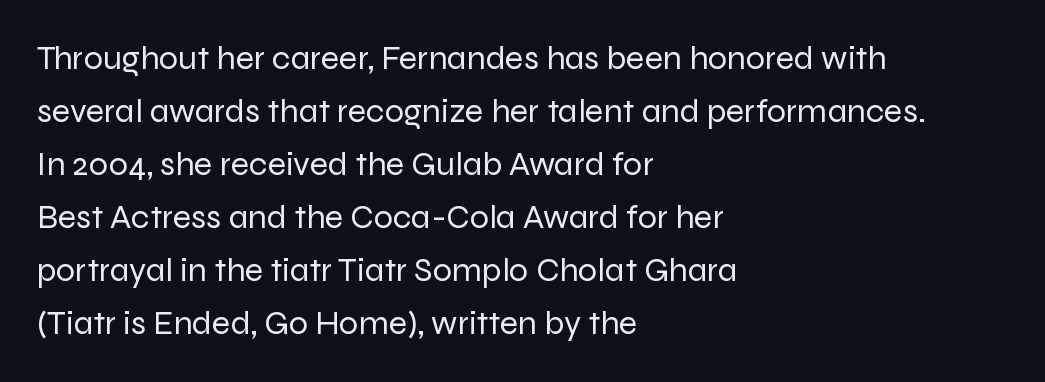
{"serif": "no", "italic": "no", "bold": "no", "weight": "regular", "width": "normal", "stroke_contrast": "low", "x_height": "medium", "monospaced": "no", "underline": "no", "align": "left", "line_spacing": "normal", "line_spacing_ratio": 1.56, "letter_spacing": "normal", "letter_spacing_em": 0.0, "glyph_px": 34}
